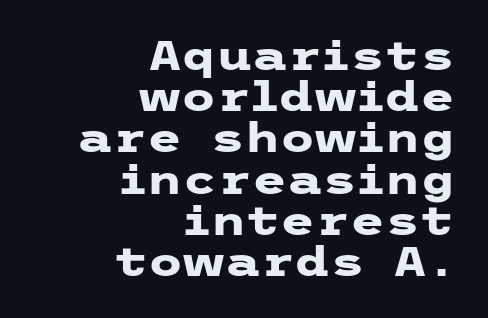
Q: Is the text bold? A: Yes.
Q: Is the text italic (slanted)? A: No, it is upright.
Q: Is the typeface a serif or a sans-serif typeface? A: Sans-serif.
Q: Is the text underlined? A: No.
Q: How is the paragraph aligned? A: Right-aligned.
Q: Is the spacing between letters normal or unusually wide? A: Normal.
Q: Is the spacing between lines tight, normal or loose? A: Tight.
Q: Width (condensed, normal, or wide)? A: Wide.
Q: Stroke contrast? A: Low.
Q: x-height? A: Medium.
